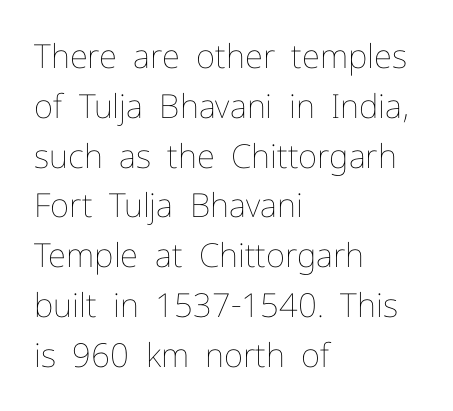
The image shows 33 px thin type, upright; set left-aligned, normal line spacing (1.51x), normal letter spacing, not underlined; low stroke contrast and a medium x-height.
